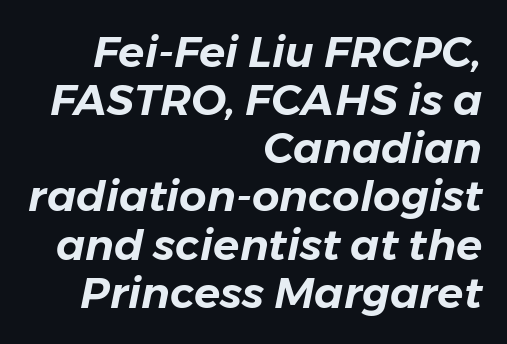
Q: Is the text italic (slanted)? A: Yes, it leans right by about 11 degrees.
Q: Is the text underlined? A: No.
Q: How is the paragraph aligned? A: Right-aligned.
Q: Is the spacing between letters normal or unusually wide? A: Normal.
Q: Is the spacing between lines tight, normal or loose? A: Tight.
Q: Width (condensed, normal, or wide)? A: Normal.
Q: Stroke contrast? A: Low.
Q: x-height? A: Medium.
Q: Monospaced? A: No.
